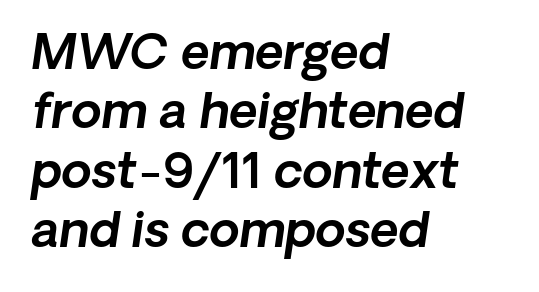
Q: Is the typeface a serif or a sans-serif typeface? A: Sans-serif.
Q: Is the text underlined? A: No.
Q: How is the paragraph aligned? A: Left-aligned.
Q: Is the spacing between letters normal or unusually wide? A: Normal.
Q: Width (condensed, normal, or wide)? A: Normal.
Q: x-height? A: Medium.
Q: Monospaced? A: No.
